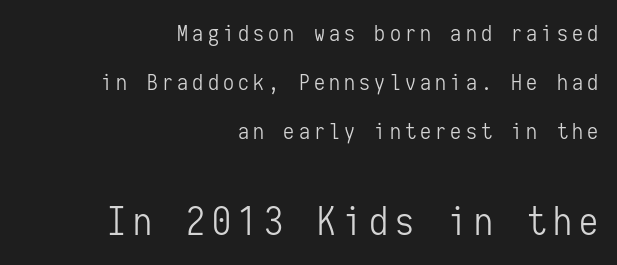
No italicization has been applied; the sample stays upright. This sample has the even, mechanical cadence of fixed-width lettering. Serif or sans? Sans — the stroke terminals are bare. The vertical gap from one line to the next is large.
